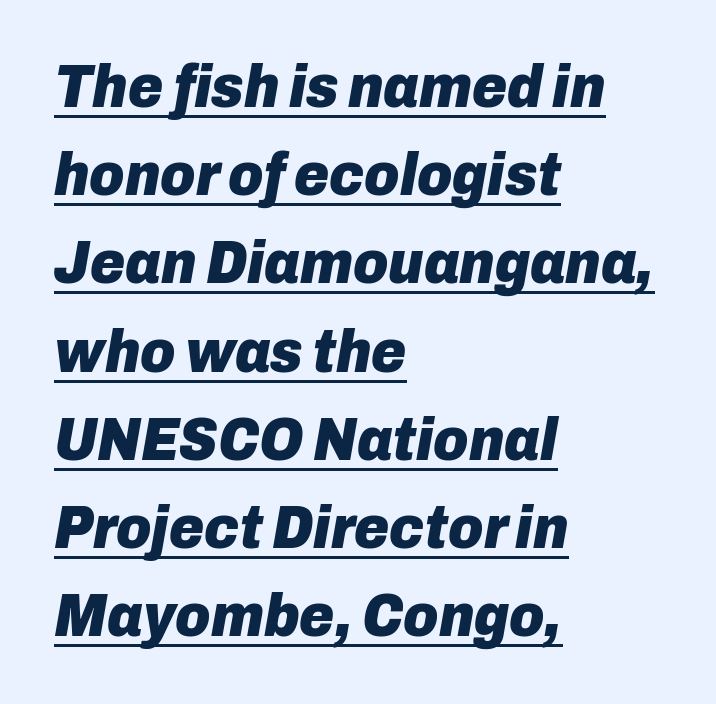
{"italic": "yes", "lean": "right", "slant_degrees": 10, "bold": "yes", "weight": "heavy", "width": "normal", "stroke_contrast": "low", "x_height": "medium", "monospaced": "no", "underline": "yes", "align": "left", "line_spacing": "normal", "line_spacing_ratio": 1.47, "letter_spacing": "normal", "letter_spacing_em": 0.0, "glyph_px": 60}
